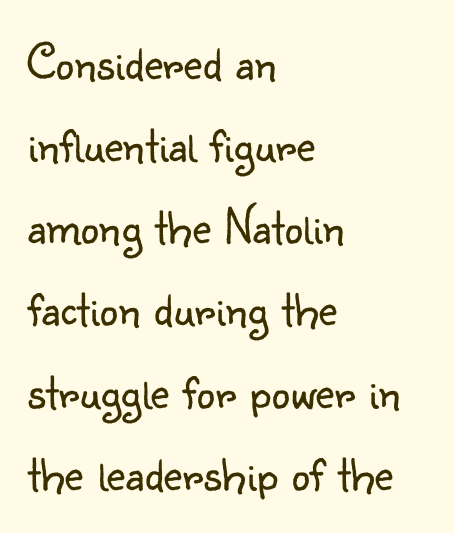
{"serif": "no", "italic": "no", "bold": "no", "weight": "light", "width": "normal", "stroke_contrast": "low", "x_height": "small", "monospaced": "no", "underline": "no", "align": "left", "line_spacing": "normal", "line_spacing_ratio": 1.58, "letter_spacing": "normal", "letter_spacing_em": 0.0, "glyph_px": 52}
